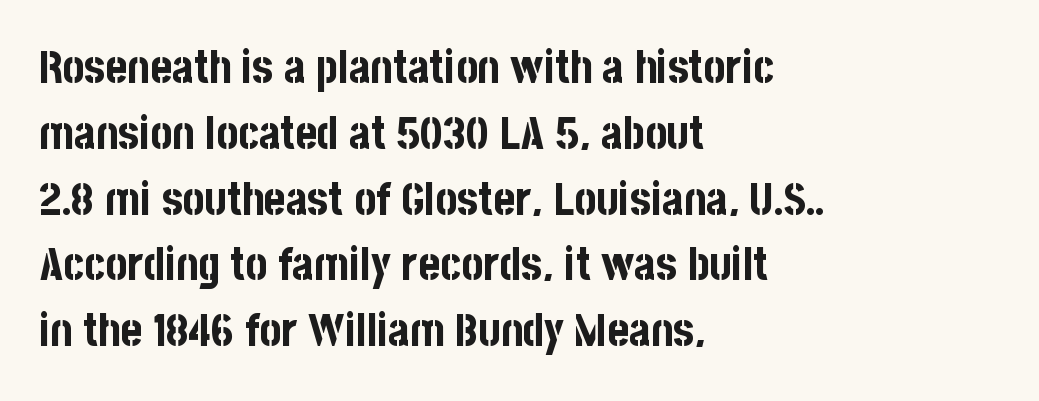
The horizontal fit of the characters is conventional and even. The characters look thick and weighty, a clear bold. Nope, not italic — everything's standing straight. Horizontal alignment here is leftward, the default for most running prose. Plain, unruled lines of type. The face used here is proportionally spaced, like ordinary book or web type.
